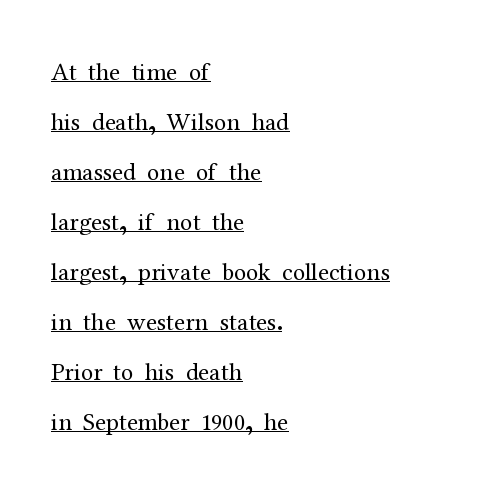
Nope, not italic — everything's standing straight. Each word holds together tightly as a unit, with standard inter-letter gaps. The lines are quadded left. The letters look calm and open, with moderate or lighter stems.
